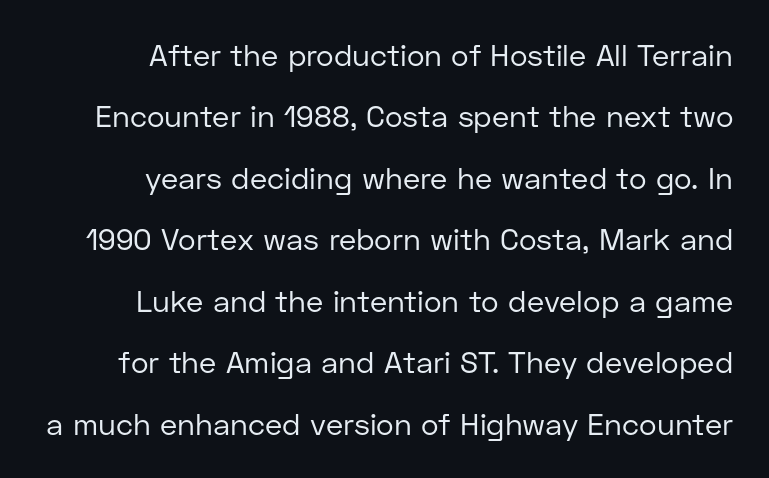
Q: Is the text bold? A: No.
Q: Is the text italic (slanted)? A: No, it is upright.
Q: Is the typeface a serif or a sans-serif typeface? A: Sans-serif.
Q: Is the text underlined? A: No.
Q: How is the paragraph aligned? A: Right-aligned.
Q: Is the spacing between letters normal or unusually wide? A: Normal.
Q: Is the spacing between lines tight, normal or loose? A: Loose.
Q: Width (condensed, normal, or wide)? A: Normal.
Q: Stroke contrast? A: Low.
Q: x-height? A: Medium.
Q: Monospaced? A: No.
